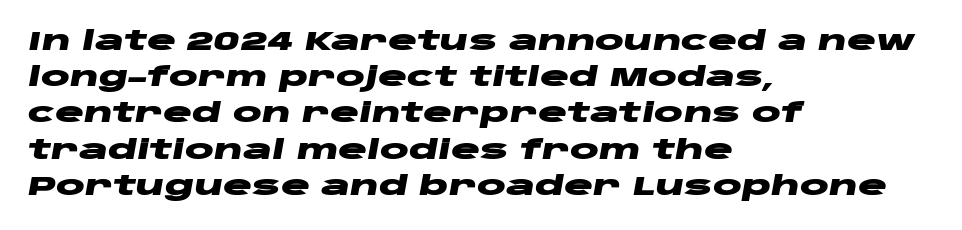
The image shows 27 px bold type, italic (leaning right); set left-aligned, normal line spacing (1.34x), normal letter spacing, not underlined.
